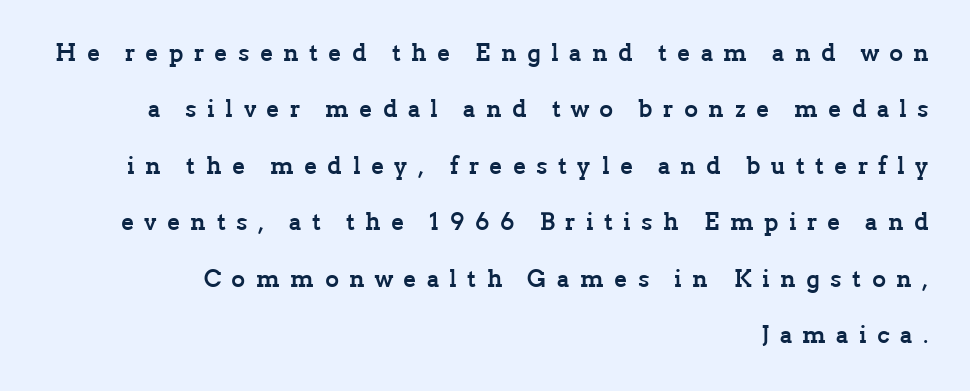
{"italic": "no", "bold": "yes", "underline": "no", "align": "right", "line_spacing": "loose", "line_spacing_ratio": 2.35, "letter_spacing": "wide", "letter_spacing_em": 0.43, "glyph_px": 24}
